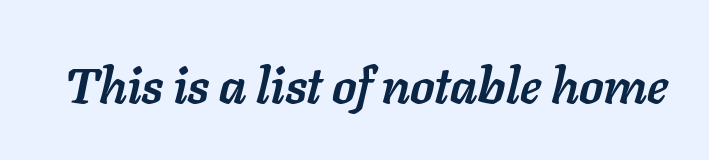
The image shows 50 px semibold type, italic (leaning right); set normal letter spacing, not underlined; low stroke contrast and a medium x-height.
